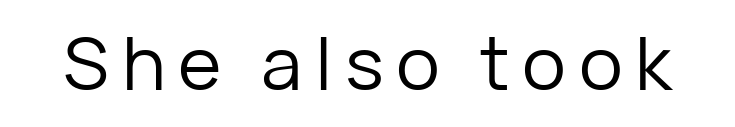
Q: Is the text bold? A: No.
Q: Is the text italic (slanted)? A: No, it is upright.
Q: Is the typeface a serif or a sans-serif typeface? A: Sans-serif.
Q: Is the text underlined? A: No.
Q: Width (condensed, normal, or wide)? A: Normal.
Q: Stroke contrast? A: Low.
Q: x-height? A: Medium.
Q: Monospaced? A: No.
